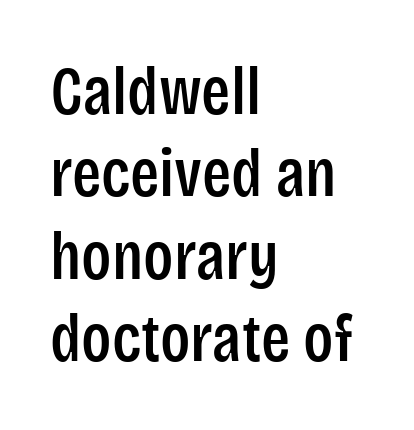
{"serif": "no", "italic": "no", "width": "condensed", "stroke_contrast": "low", "x_height": "large", "monospaced": "no", "underline": "no", "align": "left", "line_spacing_ratio": 1.21, "letter_spacing": "normal", "letter_spacing_em": 0.0, "glyph_px": 68}
